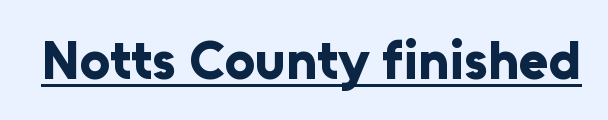
{"serif": "no", "italic": "no", "bold": "yes", "weight": "bold", "width": "normal", "stroke_contrast": "low", "x_height": "medium", "monospaced": "no", "underline": "yes", "letter_spacing": "normal", "letter_spacing_em": 0.0, "glyph_px": 54}
